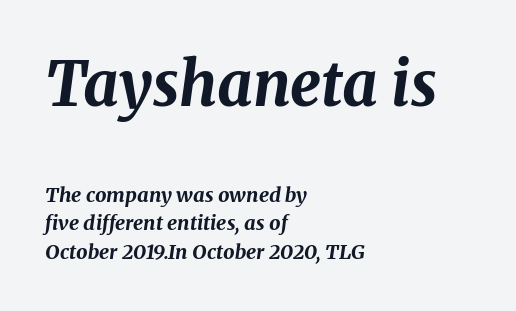
The image shows 61 px bold type, italic (leaning right); set left-aligned, normal line spacing (1.44x), normal letter spacing, not underlined; the first (top) block is 3.05x larger; medium stroke contrast and a medium x-height.
